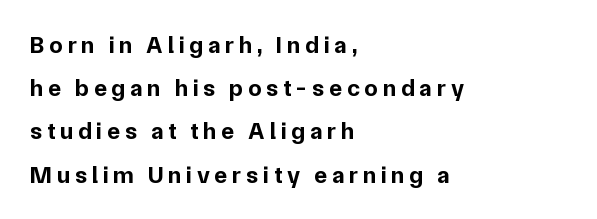
Q: Is the text bold? A: Yes.
Q: Is the text italic (slanted)? A: No, it is upright.
Q: Is the text underlined? A: No.
Q: How is the paragraph aligned? A: Left-aligned.
Q: Is the spacing between letters normal or unusually wide? A: Unusually wide.
